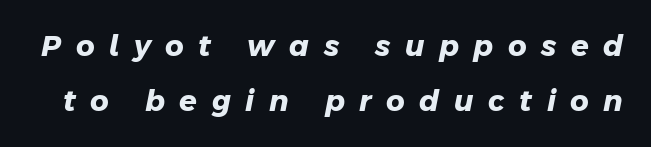
Q: Is the text bold? A: Yes.
Q: Is the typeface a serif or a sans-serif typeface? A: Sans-serif.
Q: Is the text underlined? A: No.
Q: Is the spacing between letters normal or unusually wide? A: Unusually wide.
Q: Is the spacing between lines tight, normal or loose? A: Loose.
Q: Width (condensed, normal, or wide)? A: Normal.
Q: Stroke contrast? A: Low.
Q: x-height? A: Medium.
Q: Monospaced? A: No.
